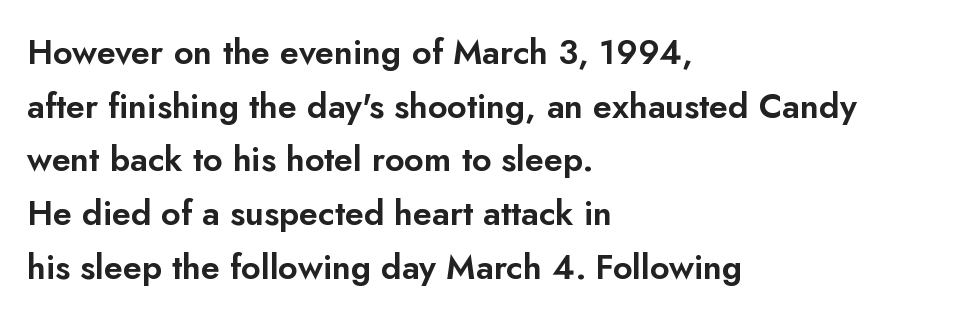
The image shows 34 px sans-serif type, upright; set left-aligned, normal line spacing (1.58x), normal letter spacing, not underlined; low stroke contrast and a small x-height.
